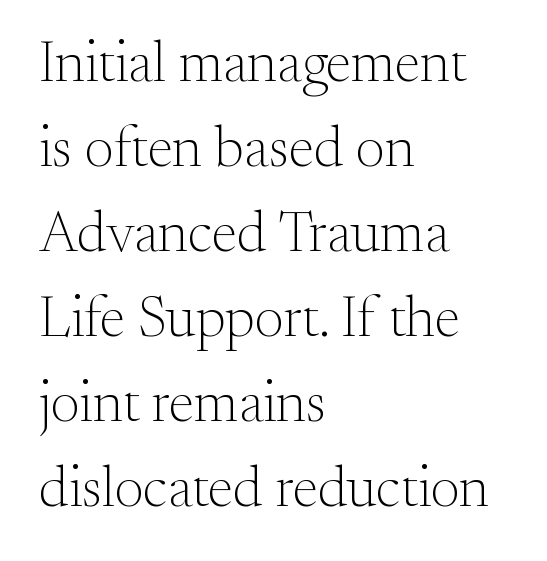
Q: Is the text bold? A: No.
Q: Is the text italic (slanted)? A: No, it is upright.
Q: Is the typeface a serif or a sans-serif typeface? A: Serif.
Q: Is the text underlined? A: No.
Q: How is the paragraph aligned? A: Left-aligned.
Q: Is the spacing between letters normal or unusually wide? A: Normal.
Q: Is the spacing between lines tight, normal or loose? A: Normal.
Q: Width (condensed, normal, or wide)? A: Normal.
Q: Stroke contrast? A: Medium.
Q: x-height? A: Small.
Q: Monospaced? A: No.
